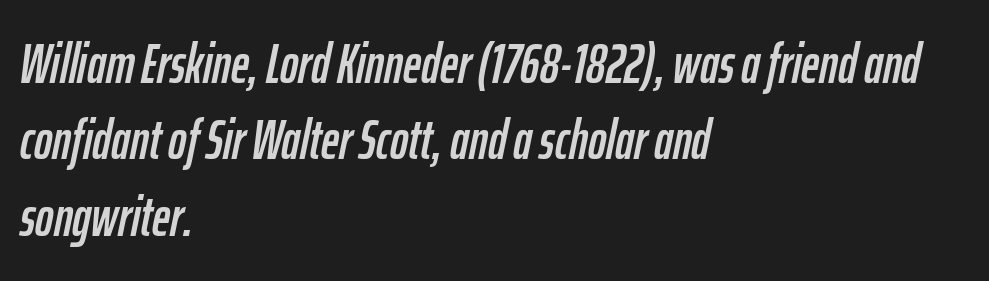
Q: Is the text italic (slanted)? A: Yes, it leans right by about 12 degrees.
Q: Is the text underlined? A: No.
Q: How is the paragraph aligned? A: Left-aligned.
Q: Is the spacing between letters normal or unusually wide? A: Normal.
Q: Is the spacing between lines tight, normal or loose? A: Normal.
Q: Width (condensed, normal, or wide)? A: Condensed.
Q: Stroke contrast? A: Low.
Q: x-height? A: Medium.
Q: Monospaced? A: No.
